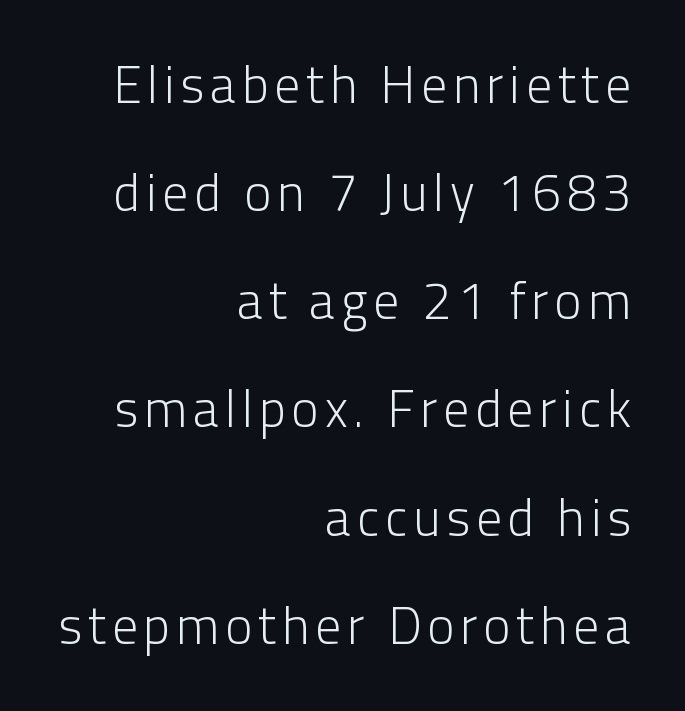
{"serif": "no", "italic": "no", "bold": "no", "weight": "light", "width": "normal", "stroke_contrast": "low", "x_height": "medium", "monospaced": "no", "underline": "no", "align": "right", "line_spacing": "loose", "line_spacing_ratio": 2.08, "glyph_px": 52}
